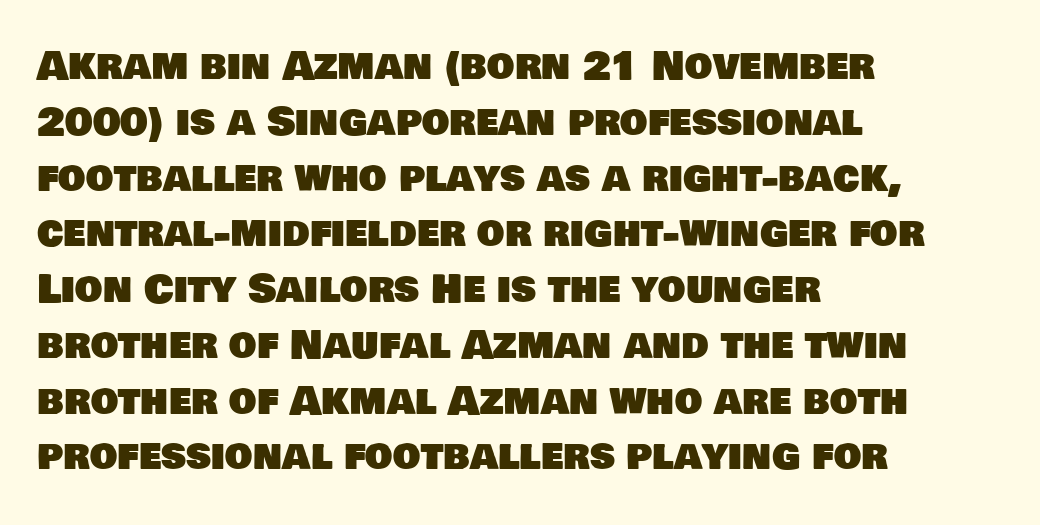
A sans-serif font was chosen for this passage. One-word summary of the alignment: left. Students, note that the glyphs here touch the page at normal intervals. What's the leading like? Ordinary, nothing unusual.
